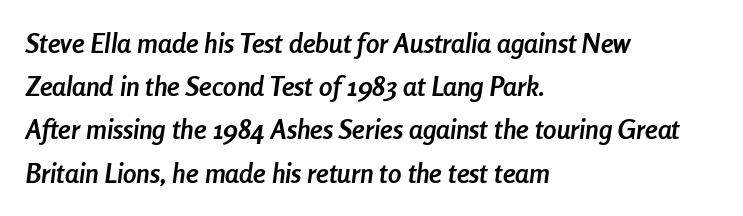
The image shows 27 px bold type, italic (leaning right); set left-aligned, normal line spacing (1.6x), normal letter spacing, not underlined.
